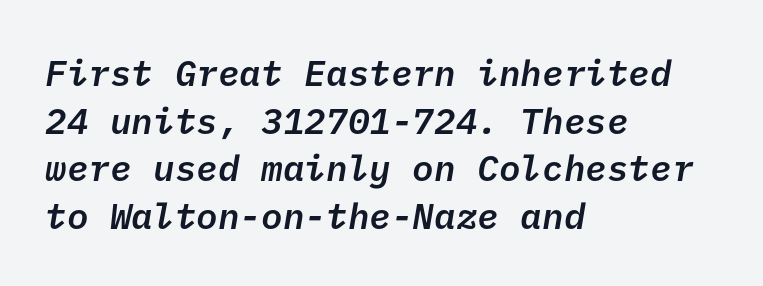
The image shows 36 px semibold sans-serif type; set left-aligned, normal line spacing (1.32x), normal letter spacing, not underlined; low stroke contrast and a medium x-height.
